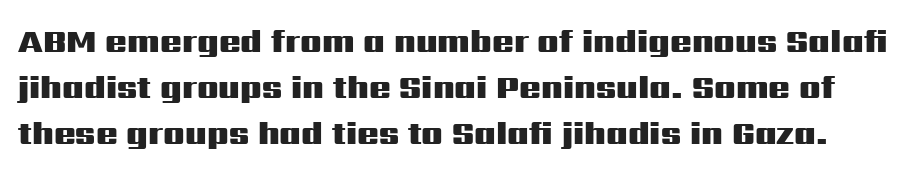
The image shows 32 px heavy, wide sans-serif type, upright; set normal line spacing (1.43x), normal letter spacing, not underlined; medium stroke contrast and a medium x-height.
